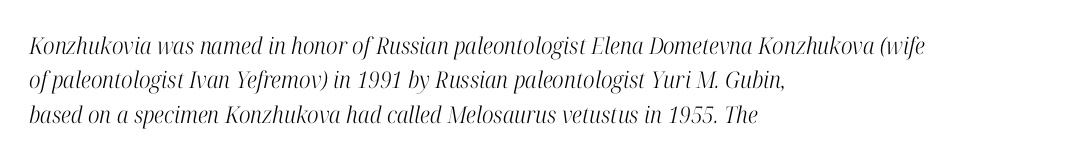
Q: Is the text bold? A: No.
Q: Is the text italic (slanted)? A: Yes, it leans right by about 12 degrees.
Q: Is the text underlined? A: No.
Q: How is the paragraph aligned? A: Left-aligned.
Q: Is the spacing between letters normal or unusually wide? A: Normal.
Q: Is the spacing between lines tight, normal or loose? A: Normal.
